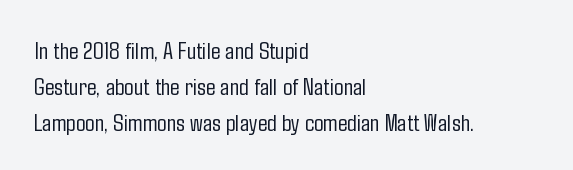
The image shows 25 px text type, upright; set left-aligned, normal line spacing (1.44x), normal letter spacing, not underlined.
